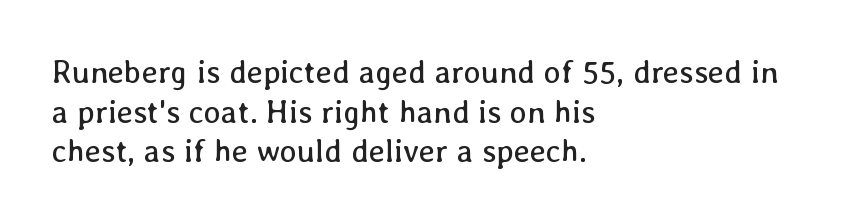
Beneath every word, the page is bare. Each line starts at the same left margin while the right side varies. Do the characters align in a grid? No, the font is proportional. This sample uses an upright cut, with every glyph sitting square on the baseline.
